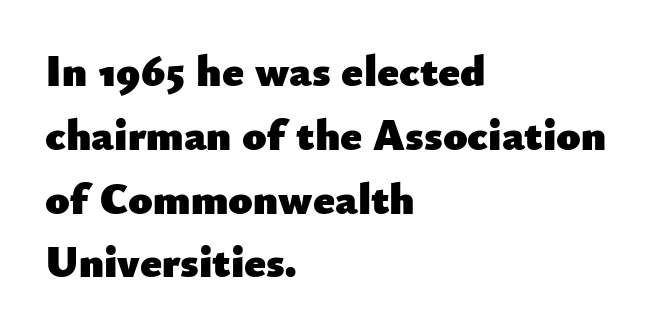
{"serif": "no", "italic": "no", "bold": "yes", "weight": "heavy", "width": "normal", "stroke_contrast": "low", "x_height": "small", "monospaced": "no", "underline": "no", "align": "left", "line_spacing": "normal", "line_spacing_ratio": 1.45, "letter_spacing": "normal", "letter_spacing_em": 0.0, "glyph_px": 44}
